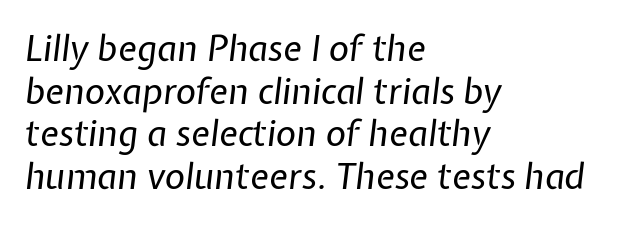
Note the varied advance widths — an 'i' is clearly narrower than an 'm'. Rendered with sloped, italic letterforms. Characters follow at the spacing the type designer built in. Heft: none added — not bold. Which margin do the lines hug? The left one — the right edge is uneven. The area under the type is left untouched.
